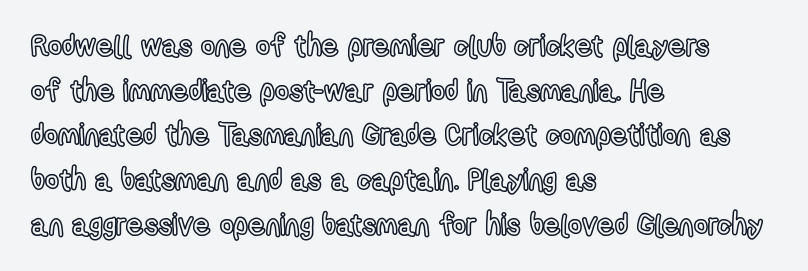
{"italic": "no", "width": "condensed", "x_height": "medium", "monospaced": "no", "underline": "no", "align": "left", "line_spacing": "normal", "line_spacing_ratio": 1.49, "letter_spacing": "normal", "letter_spacing_em": 0.0, "glyph_px": 30}
